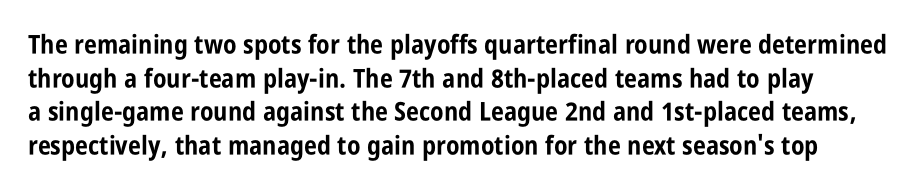
{"italic": "no", "bold": "yes", "underline": "no", "line_spacing": "normal", "line_spacing_ratio": 1.29, "letter_spacing": "normal", "letter_spacing_em": 0.0, "glyph_px": 26}
